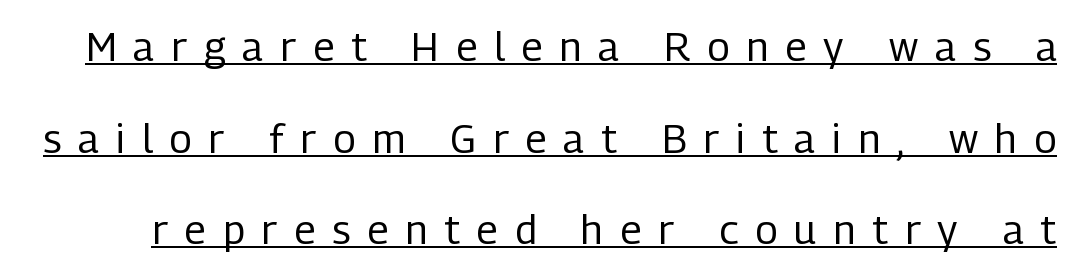
The letterforms stand isolated, each surrounded by extra space. Looks like regular typesetting: each glyph gets only the width it needs. Line spacing here is loose. No chunkiness to these letters — they're not bold. Letterform terminals end flat and unadorned throughout the passage.
